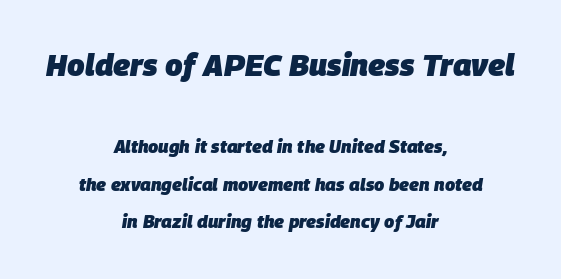
Spacing verdict: proportional, widths tailored to each character. Words appear dense and cohesive because spacing is normal. Caption: bold face, heavy strokes. Rule under the text: the space is simply empty. The rendering positions every line midway between the sides.
